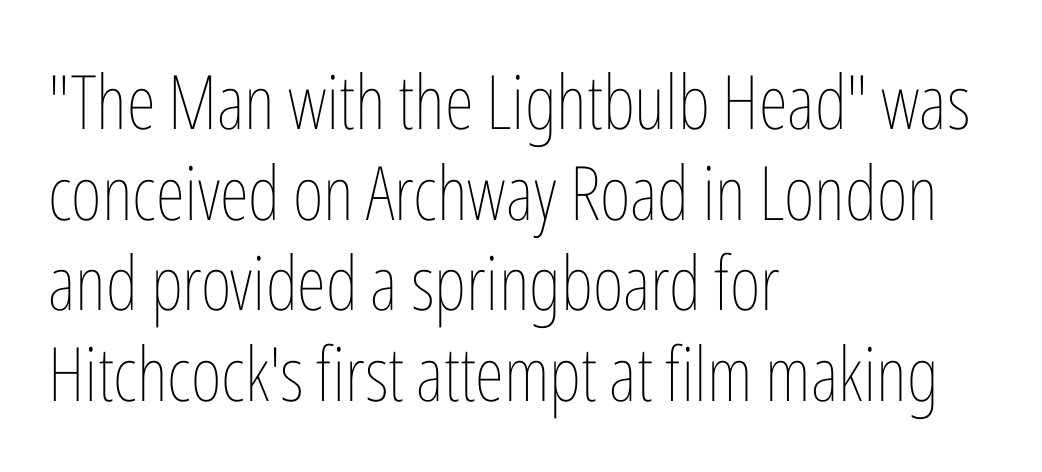
{"italic": "no", "bold": "no", "weight": "thin", "width": "condensed", "stroke_contrast": "low", "x_height": "medium", "monospaced": "no", "underline": "no", "align": "left", "line_spacing_ratio": 1.21, "letter_spacing": "normal", "letter_spacing_em": 0.0, "glyph_px": 75}
